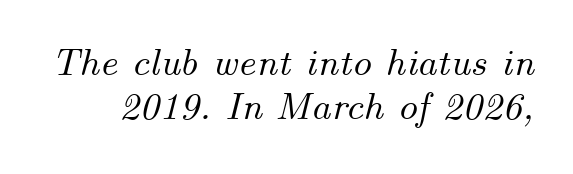
The image shows 39 px text type, italic (leaning right); set tight line spacing (1.12x), normal letter spacing, not underlined; medium stroke contrast and a small x-height.
